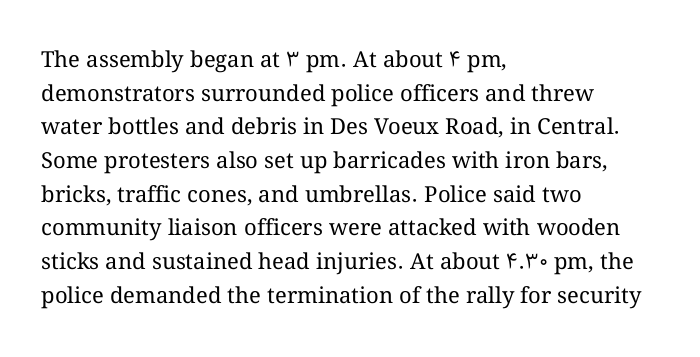
Q: Is the text bold? A: No.
Q: Is the text italic (slanted)? A: No, it is upright.
Q: Is the text underlined? A: No.
Q: How is the paragraph aligned? A: Left-aligned.
Q: Is the spacing between letters normal or unusually wide? A: Normal.
Q: Is the spacing between lines tight, normal or loose? A: Normal.
